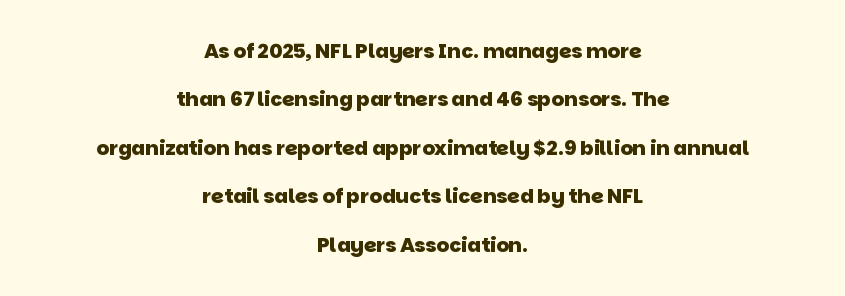
Q: Is the text bold? A: Yes.
Q: Is the text underlined? A: No.
Q: How is the paragraph aligned? A: Centered.
Q: Is the spacing between letters normal or unusually wide? A: Normal.
Q: Is the spacing between lines tight, normal or loose? A: Loose.
